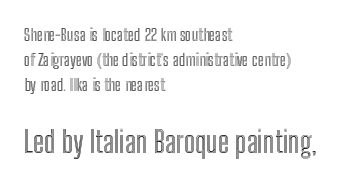
{"italic": "no", "width": "condensed", "x_height": "medium", "monospaced": "no", "underline": "no", "align": "left", "line_spacing": "normal", "line_spacing_ratio": 1.47, "letter_spacing": "normal", "letter_spacing_em": 0.0, "larger_block": "second", "size_ratio": 1.76, "glyph_px": 30}
